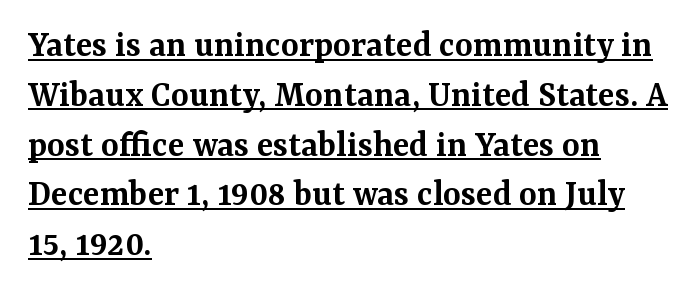
The passage shown is typed in a proportional face where columns would drift. A continuous stroke trails under the words, as in a hyperlink. Does the weight exceed regular? Yes, but only to semibold. Observe the serifs anchoring each vertical stroke in this sample. Inter-character spacing is left at the font's built-in metrics. If you drew a line through each stem, it would be perfectly vertical.
